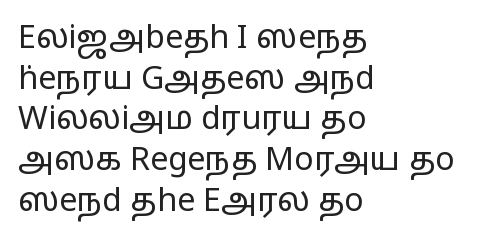
The weight would be labelled regular, book, light, or lighter still. The block of text has a typical density, with ordinary space between rows. The face used here is a sans, in the tradition of grotesques and geometrics. The specimen omits any rule beneath the text block's lines. Note the varied advance widths — an 'i' is clearly narrower than an 'm'.
